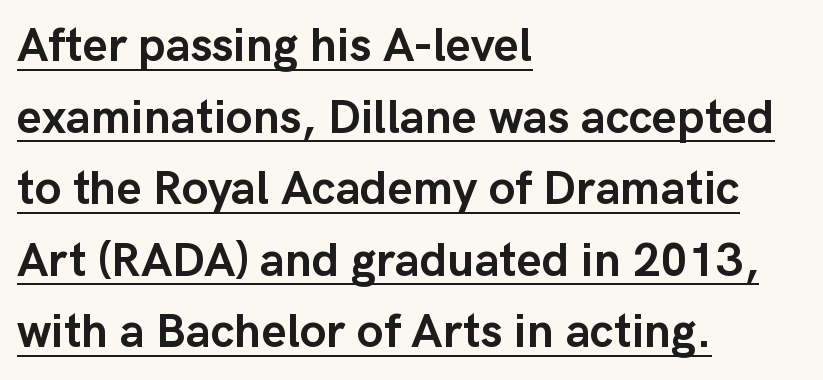
{"serif": "no", "italic": "no", "bold": "yes", "weight": "semibold", "width": "normal", "stroke_contrast": "low", "x_height": "medium", "monospaced": "no", "underline": "yes", "align": "left", "line_spacing": "normal", "line_spacing_ratio": 1.49, "letter_spacing": "normal", "letter_spacing_em": 0.0, "glyph_px": 48}
